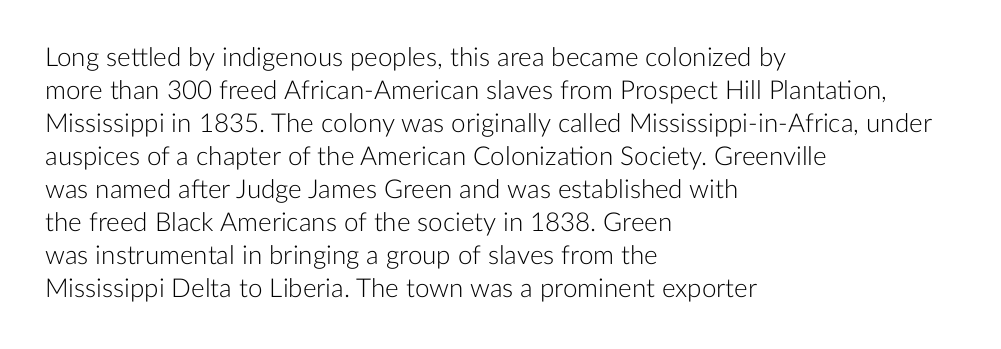
Q: Is the text bold? A: No.
Q: Is the text italic (slanted)? A: No, it is upright.
Q: Is the text underlined? A: No.
Q: How is the paragraph aligned? A: Left-aligned.
Q: Is the spacing between letters normal or unusually wide? A: Normal.
Q: Is the spacing between lines tight, normal or loose? A: Normal.
